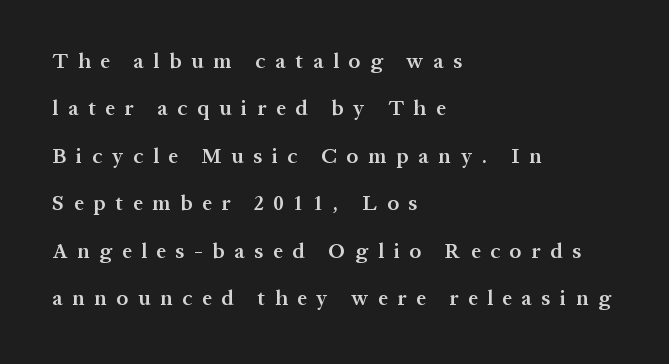
{"italic": "no", "bold": "semi", "underline": "no", "align": "left", "line_spacing": "loose", "line_spacing_ratio": 2.26, "letter_spacing": "wide", "letter_spacing_em": 0.47, "glyph_px": 21}
